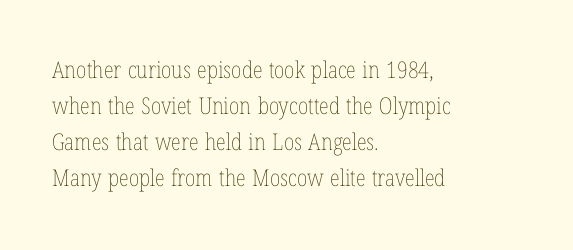
The image shows 23 px text type, upright; set left-aligned, normal line spacing (1.56x), normal letter spacing, not underlined.
